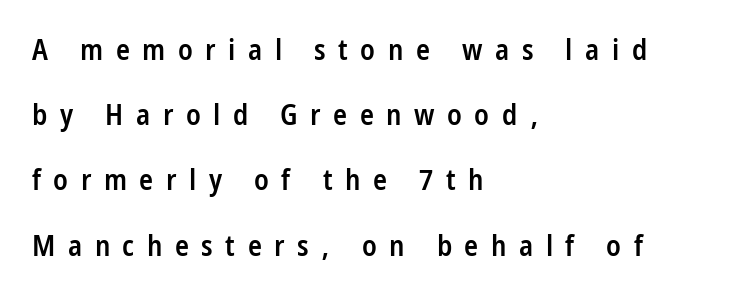
Does extra space separate the letters? Yes, quite a lot of it. This sample has the flowing, uneven cadence of proportional lettering. The text block is weighted toward the left margin, trailing off unevenly rightward. Beneath every word, the page is bare. These words are printed semibold, heavier than regular yet not bold.
